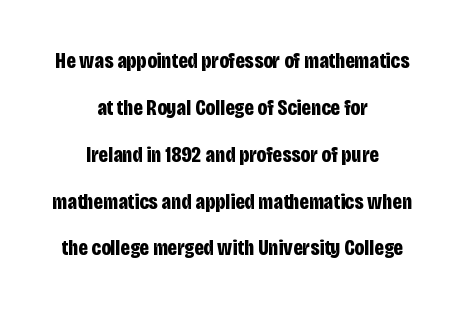
The image shows 22 px bold type, upright; set centered, loose line spacing (2.13x), normal letter spacing, not underlined.
